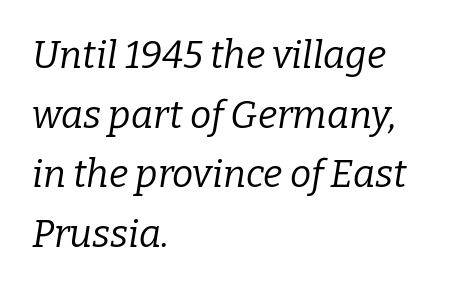
Is this a fixed-width face? No — the glyphs have proportional, varying widths. Observe the serifs anchoring each vertical stroke in this sample. The compositor pushed each line to the left boundary. Students, note that the glyphs here touch the page at normal intervals. The rows are spaced the way most documents space them.
